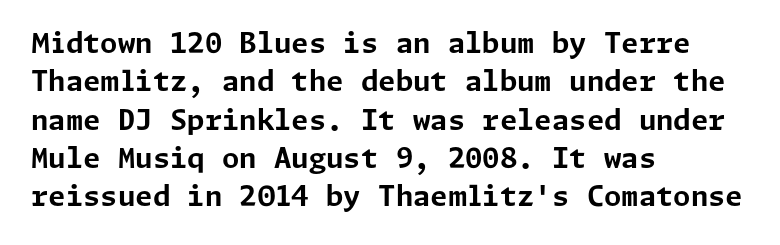
The image shows 28 px bold sans-serif type, upright; set left-aligned, normal line spacing (1.37x), normal letter spacing, not underlined; low stroke contrast and a medium x-height.
